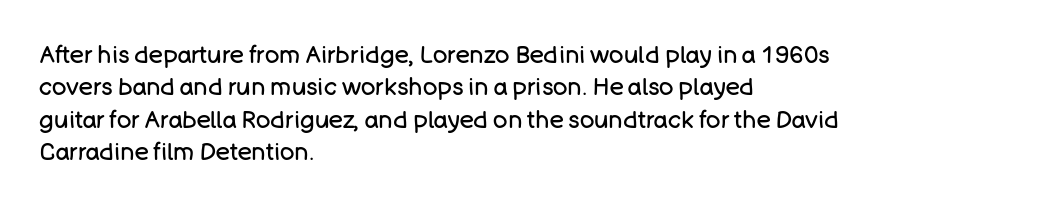
{"italic": "no", "bold": "no", "underline": "no", "align": "left", "line_spacing": "normal", "line_spacing_ratio": 1.35, "letter_spacing": "normal", "letter_spacing_em": 0.0, "glyph_px": 24}
